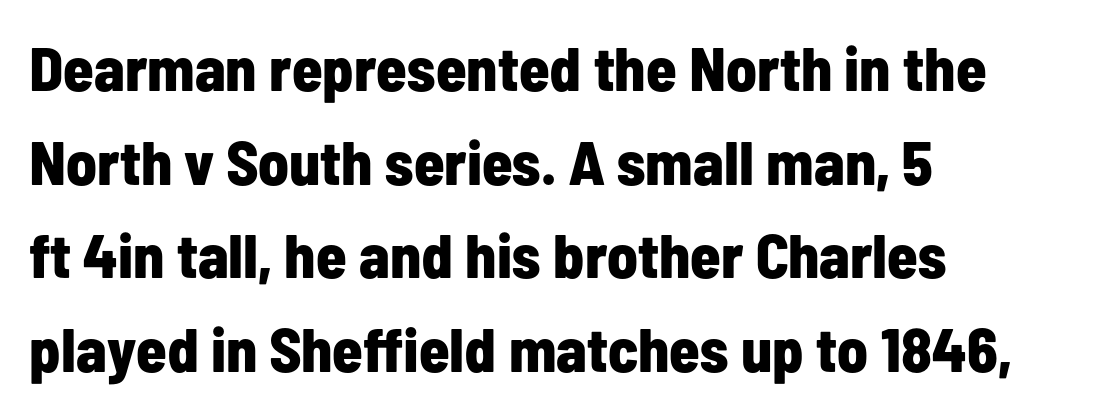
The image shows 62 px bold, condensed sans-serif type, upright; set left-aligned, normal line spacing (1.51x), normal letter spacing, not underlined; low stroke contrast and a medium x-height.
